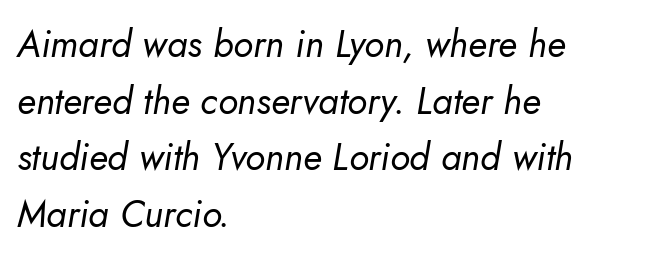
{"italic": "yes", "lean": "right", "slant_degrees": 10, "bold": "no", "weight": "regular", "width": "normal", "stroke_contrast": "low", "x_height": "small", "monospaced": "no", "underline": "no", "align": "left", "line_spacing": "normal", "line_spacing_ratio": 1.53, "letter_spacing": "normal", "letter_spacing_em": 0.0, "glyph_px": 37}
